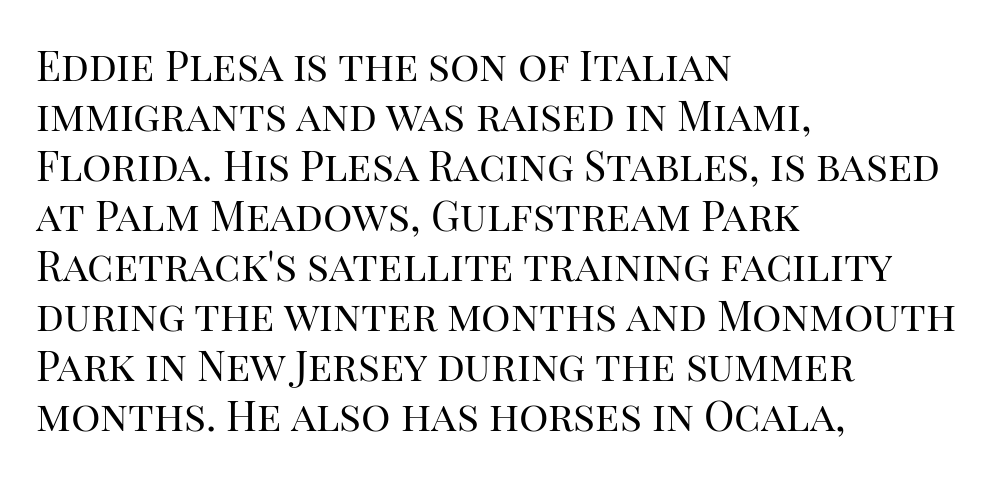
The image shows 41 px regular-weight serif type, upright; set left-aligned, line spacing 1.22x, normal letter spacing, not underlined; high stroke contrast and a large x-height.
